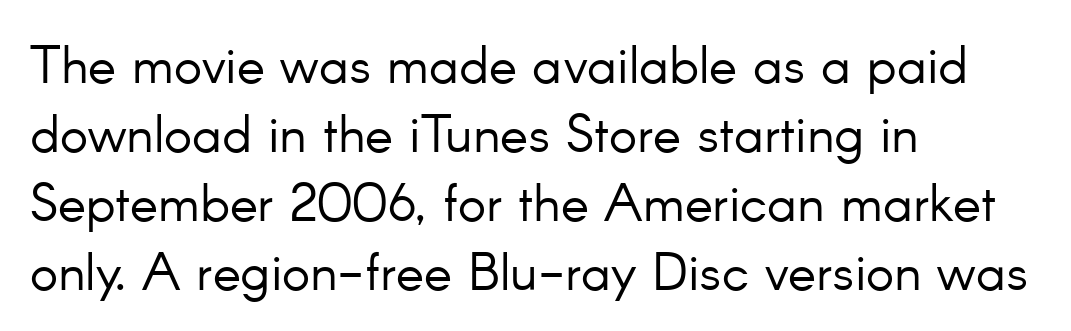
{"serif": "no", "italic": "no", "bold": "no", "weight": "light", "width": "normal", "stroke_contrast": "low", "x_height": "small", "monospaced": "no", "underline": "no", "align": "left", "line_spacing": "normal", "line_spacing_ratio": 1.3, "letter_spacing": "normal", "letter_spacing_em": 0.0, "glyph_px": 53}
